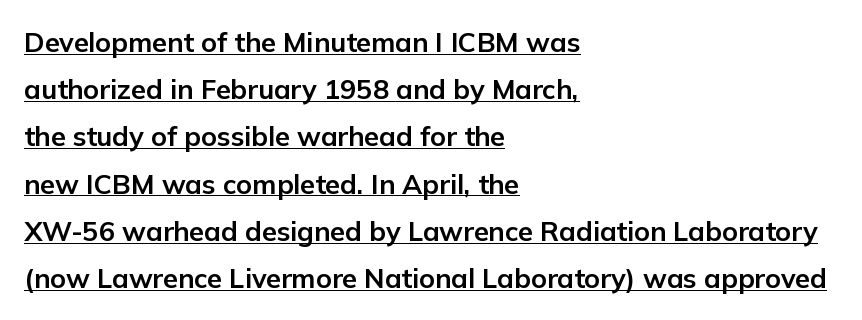
The image shows 27 px bold type, upright; set left-aligned, line spacing 1.75x, normal letter spacing, underlined.
